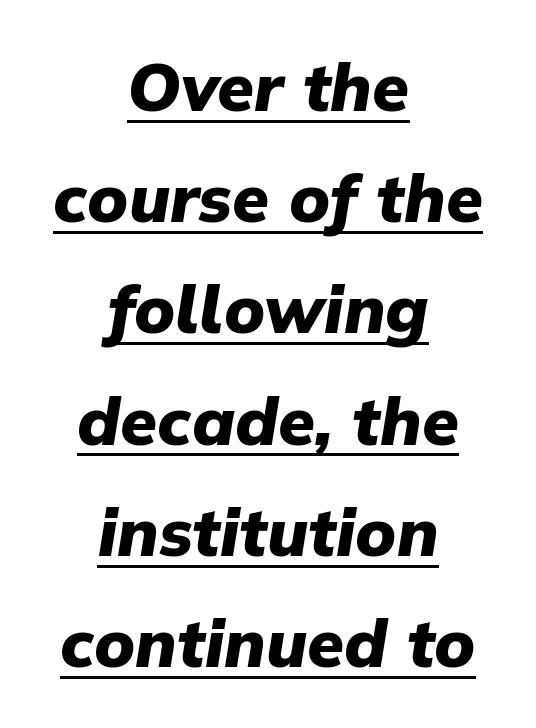
Between one letter and the next there's only the usual sliver of space. This block has exactly the height ordinary leading produces. Is this a fixed-width face? No — the glyphs have proportional, varying widths. This is heavy type, rendered in bold. Looking at the ascenders, they clearly lean. Underlining? Definitely there.
